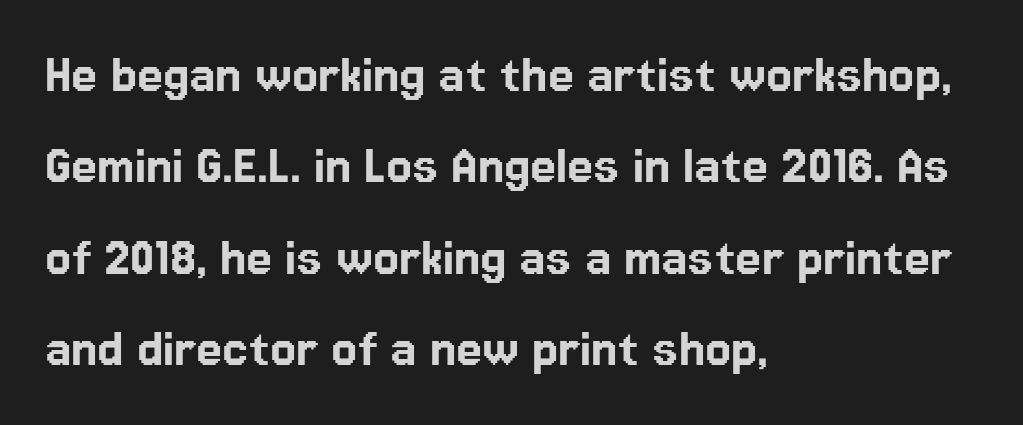
Q: Is the text italic (slanted)? A: No, it is upright.
Q: Is the typeface a serif or a sans-serif typeface? A: Sans-serif.
Q: Is the text underlined? A: No.
Q: How is the paragraph aligned? A: Left-aligned.
Q: Is the spacing between letters normal or unusually wide? A: Normal.
Q: Is the spacing between lines tight, normal or loose? A: Normal.
Q: Width (condensed, normal, or wide)? A: Normal.
Q: Stroke contrast? A: Low.
Q: x-height? A: Medium.
Q: Monospaced? A: No.
